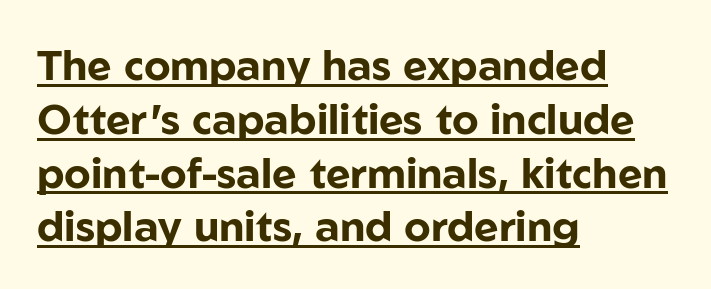
{"serif": "no", "italic": "no", "bold": "yes", "weight": "bold", "width": "normal", "stroke_contrast": "low", "x_height": "medium", "monospaced": "no", "underline": "yes", "align": "left", "line_spacing": "normal", "line_spacing_ratio": 1.28, "letter_spacing": "normal", "letter_spacing_em": 0.0, "glyph_px": 42}
